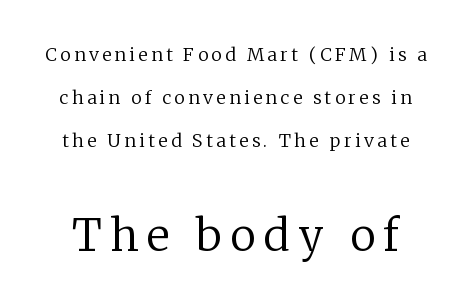
The image shows 44 px regular-weight serif type, upright; set loose line spacing (2.39x), not underlined; the second (bottom) block is 2.44x larger; low stroke contrast and a medium x-height.
